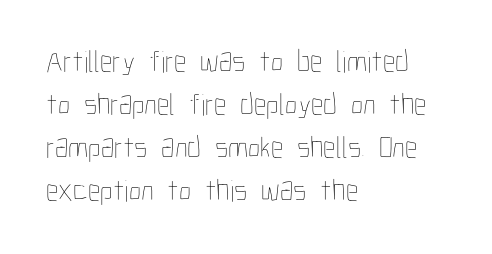
The image shows 31 px thin, condensed type, upright; set left-aligned, normal line spacing (1.39x), normal letter spacing, not underlined; low stroke contrast and a medium x-height.
